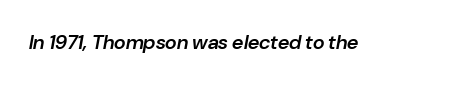
Q: Is the text bold? A: Semi-bold.
Q: Is the text italic (slanted)? A: Yes, it leans right by about 10 degrees.
Q: Is the text underlined? A: No.
Q: Is the spacing between letters normal or unusually wide? A: Normal.
